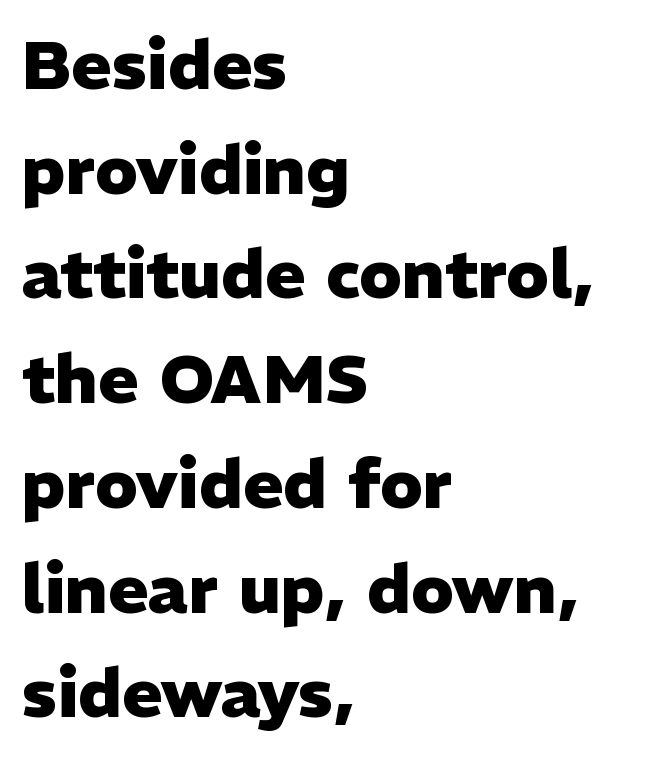
The image shows 68 px heavy sans-serif type, upright; set left-aligned, normal line spacing (1.54x), normal letter spacing, not underlined; low stroke contrast and a medium x-height.
